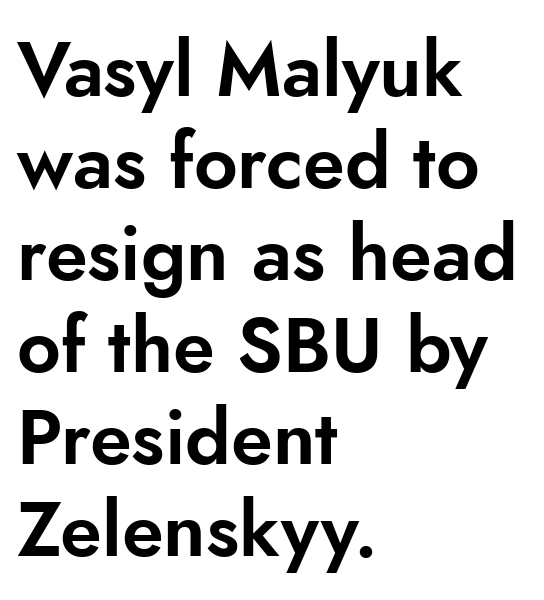
Is the letter spacing exaggerated? No — it looks like the ordinary default. Only glyphs here, with clear space below each row. The letters stand straight up with perfectly vertical stems. This sample has the flowing, uneven cadence of proportional lettering.
